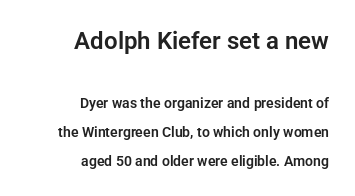
The image shows 24 px text type, upright; set right-aligned, loose line spacing (2.07x), normal letter spacing, not underlined; the first (top) block is 1.71x larger.
